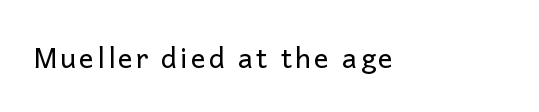
{"serif": "no", "italic": "no", "bold": "no", "weight": "regular", "width": "normal", "stroke_contrast": "low", "x_height": "medium", "monospaced": "no", "underline": "no", "glyph_px": 28}
